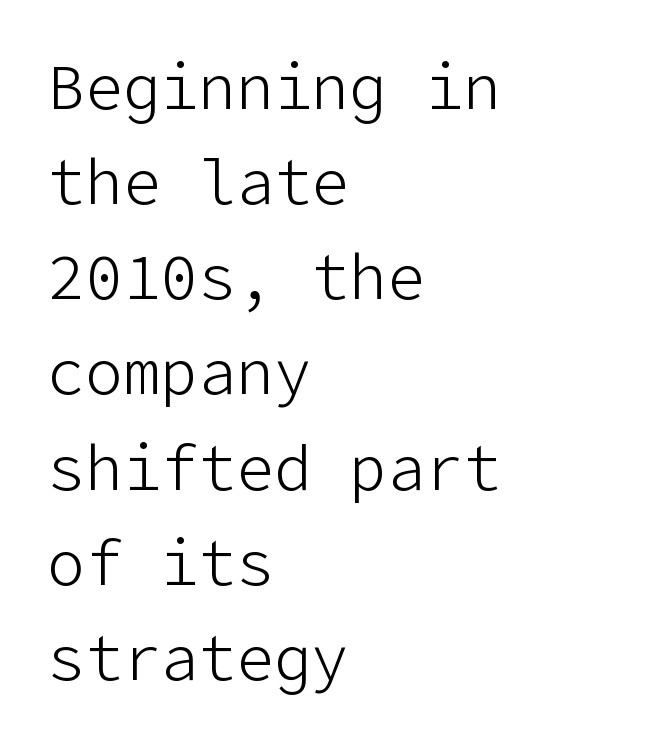
When letters stand straight like this, we call the style roman or upright. The rows are spaced the way most documents space them. In terms of letterspacing, this is plain default setting. The font family rendered here belongs to the sans-serif group.
